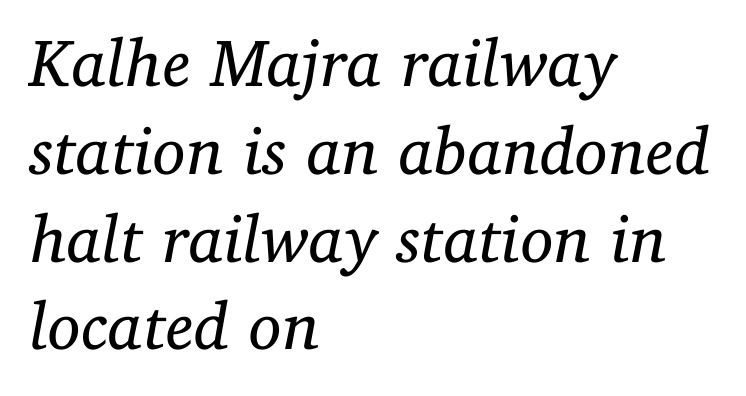
The image shows 67 px regular-weight serif type, italic (leaning right); set left-aligned, normal line spacing (1.31x), normal letter spacing, not underlined; low stroke contrast and a medium x-height.
